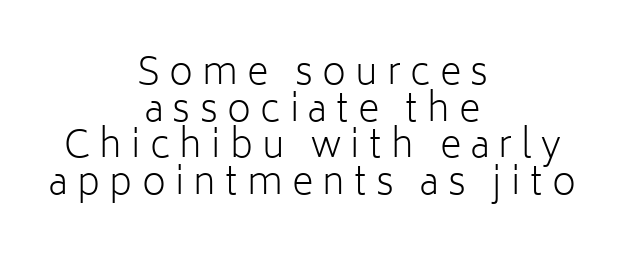
If you drew a line through each stem, it would be perfectly vertical. The paragraph has two soft edges and a firm central axis. Display-style spreading of the glyphs; the letterfit is very open. Proportional: the letters do not fall into vertical columns.
